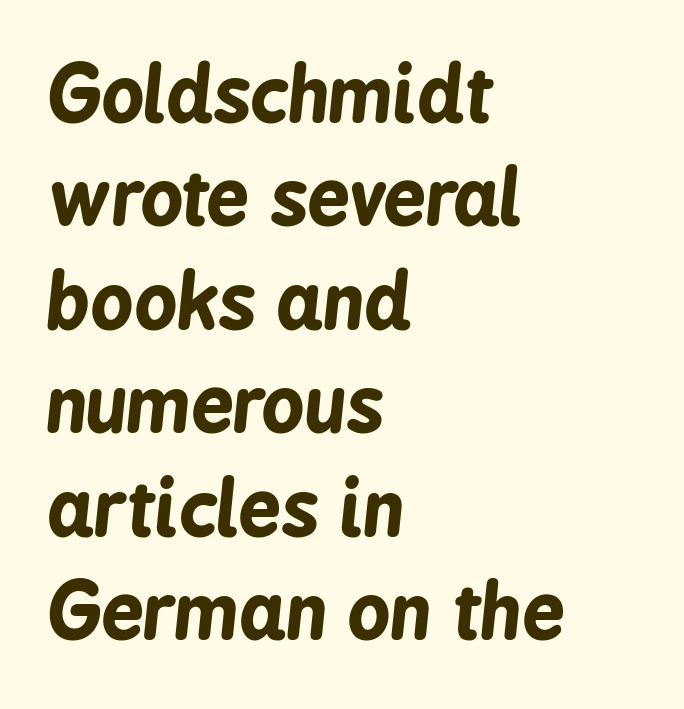
The image shows 75 px bold, condensed type, italic (leaning right); set left-aligned, normal line spacing (1.38x), normal letter spacing, not underlined; low stroke contrast and a medium x-height.
